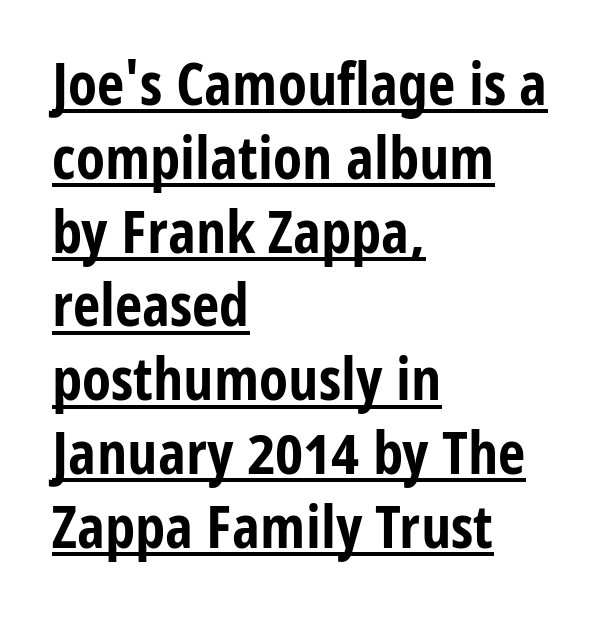
Every character sits straight up, as roman type does. Look at the stroke-to-counter ratio: heavy, a bold. Beneath each row of characters lies a ruled line. These lines keep a tight, regular rhythm from letter to letter. Type style note: lacks serifs. Here the designer chose a conventional face with non-uniform glyph widths.
